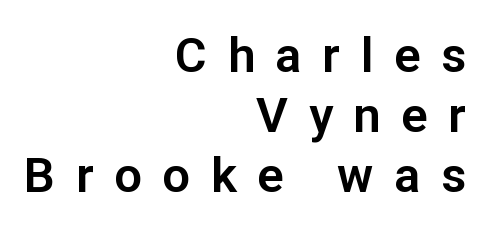
The gaps between neighbouring characters are conspicuously large. Caption: multi-line text, flush right, ragged left. Check under the words: just untouched page. Proportional: the letters do not fall into vertical columns. What kind of face is this? One without serifs — a sans.
